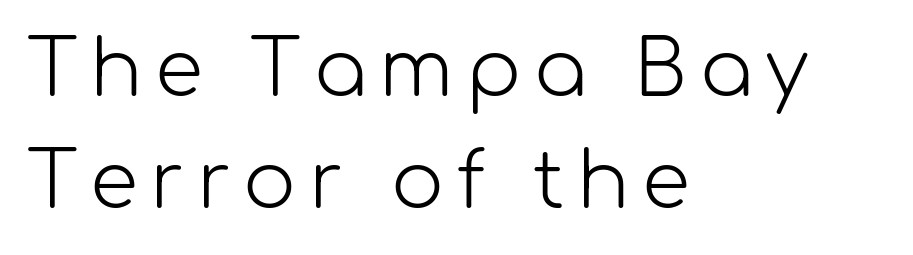
Q: Is the text bold? A: No.
Q: Is the text italic (slanted)? A: No, it is upright.
Q: Is the typeface a serif or a sans-serif typeface? A: Sans-serif.
Q: Is the text underlined? A: No.
Q: How is the paragraph aligned? A: Left-aligned.
Q: Is the spacing between lines tight, normal or loose? A: Normal.
Q: Width (condensed, normal, or wide)? A: Normal.
Q: Stroke contrast? A: Low.
Q: x-height? A: Medium.
Q: Monospaced? A: No.
